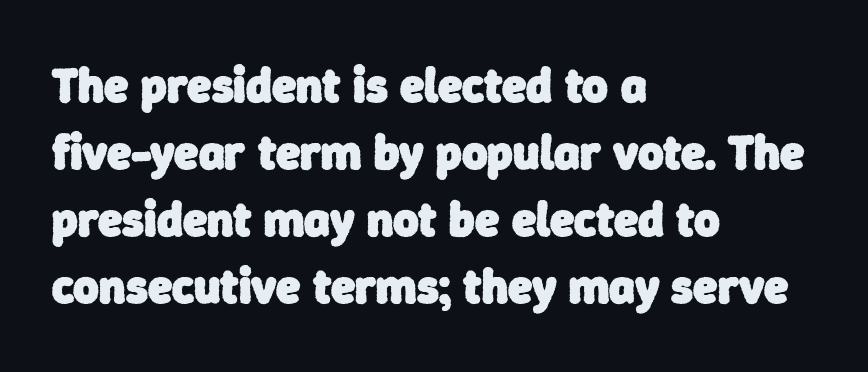
Interline gaps are of average width in this sample. There is no visible air inserted between adjacent glyphs. The face used here is proportionally spaced, like ordinary book or web type. The face used here has the dense, thick strokes of a bold.
